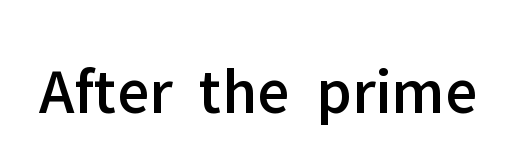
The image shows 66 px sans-serif type, upright; set normal letter spacing, not underlined; low stroke contrast and a medium x-height.
